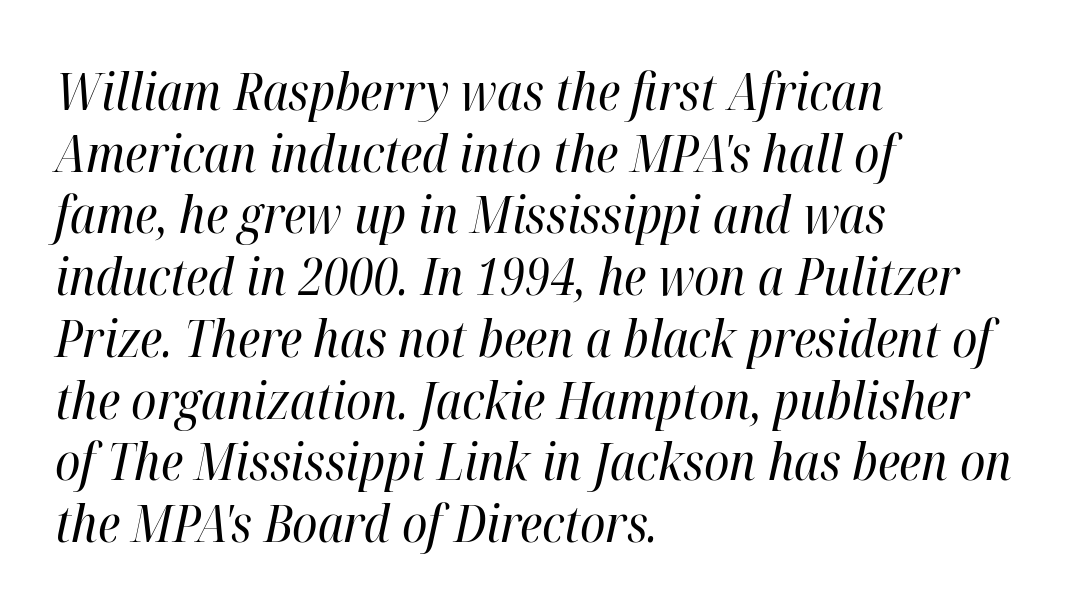
Q: Is the text bold? A: No.
Q: Is the text italic (slanted)? A: Yes, it leans right by about 12 degrees.
Q: Is the text underlined? A: No.
Q: How is the paragraph aligned? A: Left-aligned.
Q: Is the spacing between letters normal or unusually wide? A: Normal.
Q: Width (condensed, normal, or wide)? A: Condensed.
Q: Stroke contrast? A: High.
Q: x-height? A: Medium.
Q: Monospaced? A: No.
